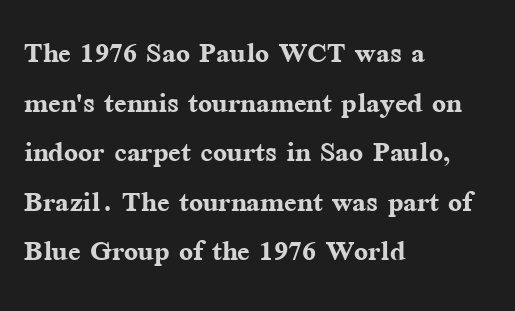
{"serif": "yes", "italic": "no", "bold": "yes", "weight": "semibold", "width": "normal", "stroke_contrast": "medium", "x_height": "medium", "monospaced": "no", "underline": "no", "align": "left", "line_spacing": "normal", "line_spacing_ratio": 1.34, "letter_spacing": "normal", "letter_spacing_em": 0.0, "glyph_px": 37}
